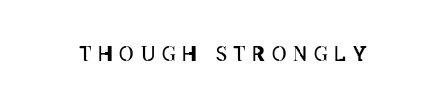
The image shows 20 px text type, upright; set unusually wide letter spacing (+0.34 em), not underlined.
